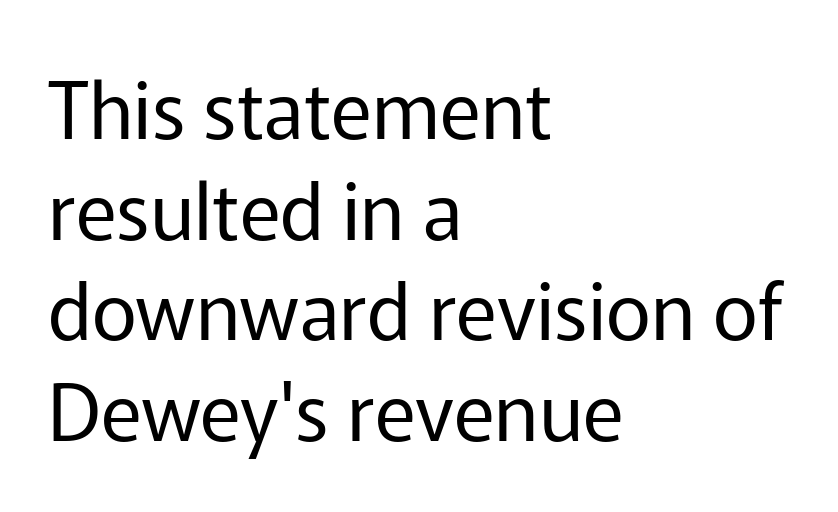
The image shows 78 px regular-weight sans-serif type, upright; set left-aligned, normal line spacing (1.29x), normal letter spacing, not underlined; low stroke contrast and a medium x-height.
